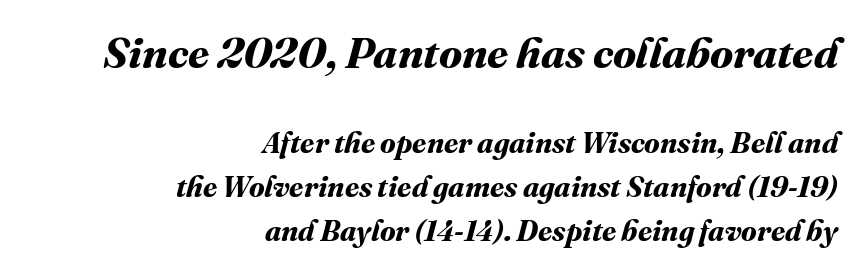
The image shows 43 px bold type; set right-aligned, normal line spacing (1.51x), normal letter spacing, not underlined; the first (top) block is 1.48x larger; medium stroke contrast and a medium x-height.
